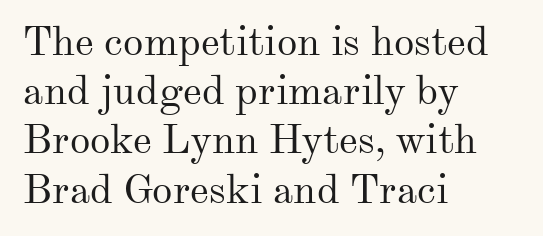
{"serif": "yes", "italic": "no", "bold": "no", "weight": "regular", "width": "normal", "stroke_contrast": "medium", "x_height": "small", "monospaced": "no", "underline": "no", "align": "left", "line_spacing_ratio": 1.2, "letter_spacing": "normal", "letter_spacing_em": 0.0, "glyph_px": 41}
